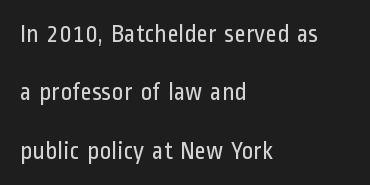
{"italic": "no", "bold": "no", "underline": "no", "align": "left", "line_spacing": "loose", "line_spacing_ratio": 2.34, "letter_spacing": "normal", "letter_spacing_em": 0.0, "glyph_px": 25}
